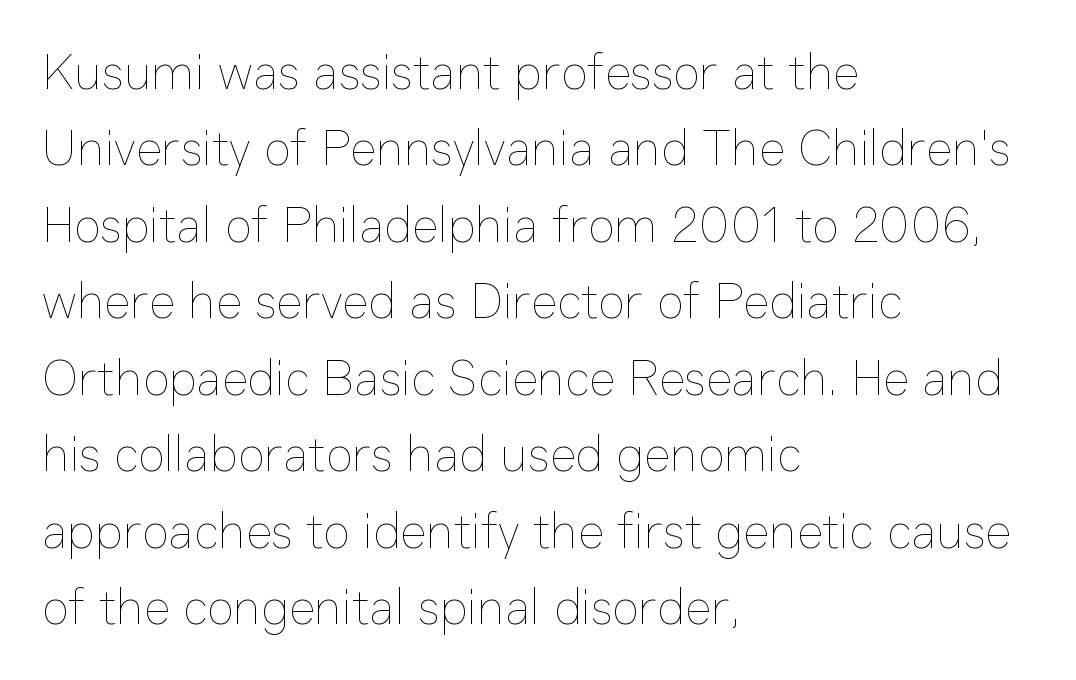
The image shows 50 px thin type, upright; set left-aligned, normal line spacing (1.53x), normal letter spacing, not underlined; low stroke contrast and a medium x-height.
